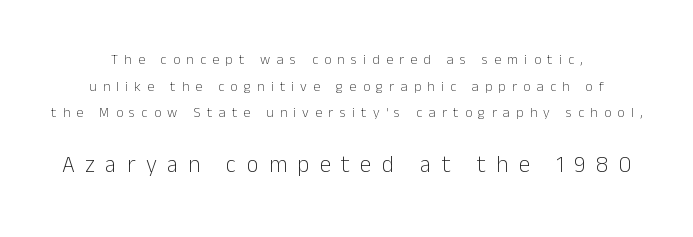
The image shows 23 px text type, upright; set loose line spacing (1.91x), unusually wide letter spacing (+0.45 em), not underlined; the second (bottom) block is 1.64x larger.
